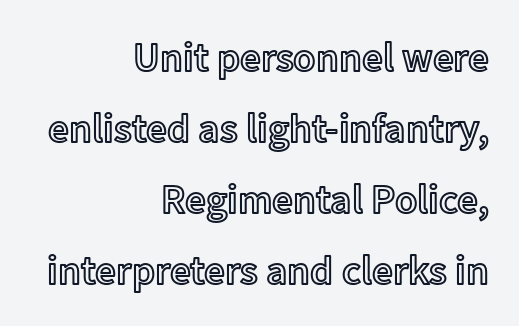
Note the varied advance widths — an 'i' is clearly narrower than an 'm'. Horizontally, the lines are justified to the trailing edge only. Caption: standard tracking, unaltered. The area under the type is left untouched. No italicization has been applied; the sample stays upright.
